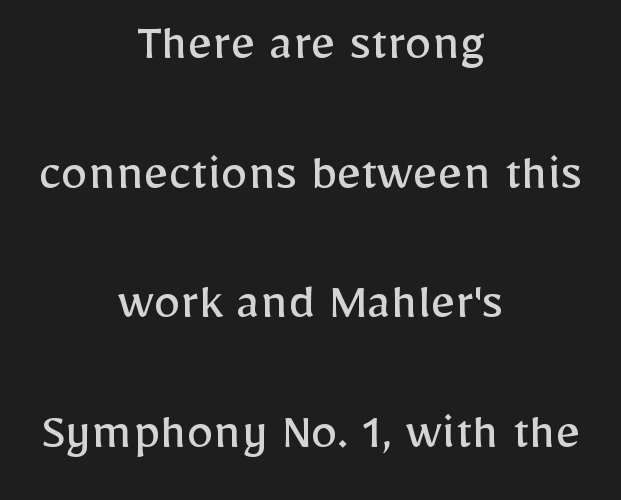
{"serif": "no", "italic": "no", "bold": "no", "weight": "regular", "width": "normal", "stroke_contrast": "low", "x_height": "medium", "monospaced": "no", "underline": "no", "align": "center", "line_spacing": "loose", "line_spacing_ratio": 2.4, "letter_spacing": "normal", "letter_spacing_em": 0.0, "glyph_px": 54}
